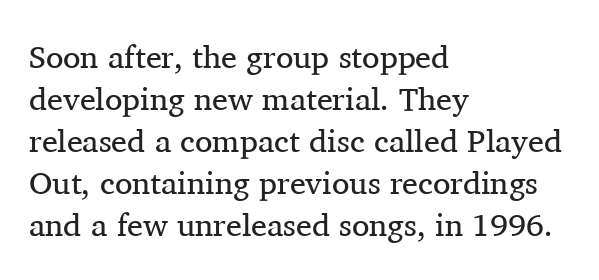
The strokes carry an ordinary text weight at most. Default kerning and tracking; the words read as compact shapes. You can tell from the footed stems that serif type was used. This block has exactly the height ordinary leading produces.
